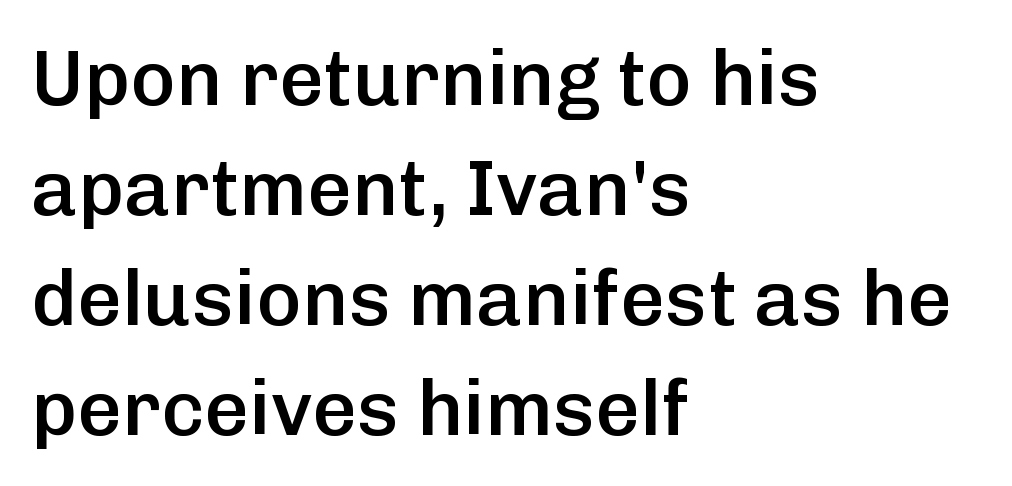
The image shows 78 px semibold sans-serif type, upright; set left-aligned, normal line spacing (1.41x), normal letter spacing, not underlined; low stroke contrast and a medium x-height.
